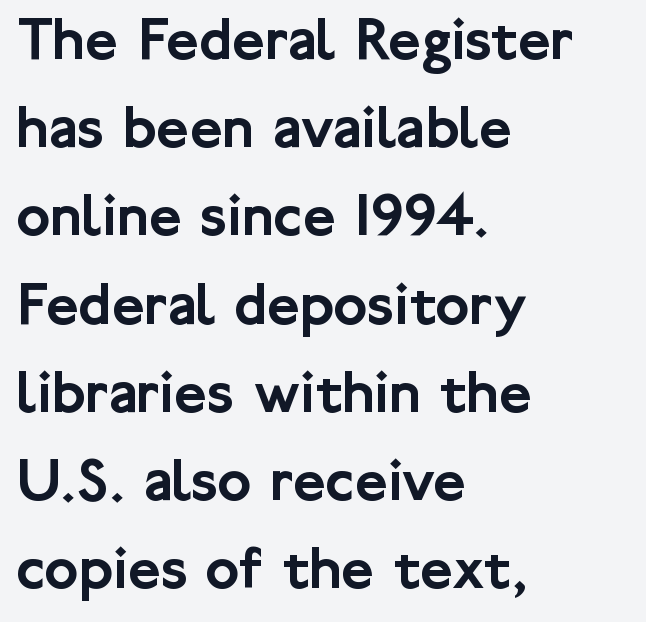
{"serif": "no", "italic": "no", "width": "normal", "stroke_contrast": "low", "x_height": "medium", "monospaced": "no", "underline": "no", "align": "left", "line_spacing": "normal", "line_spacing_ratio": 1.4, "letter_spacing": "normal", "letter_spacing_em": 0.0, "glyph_px": 63}
